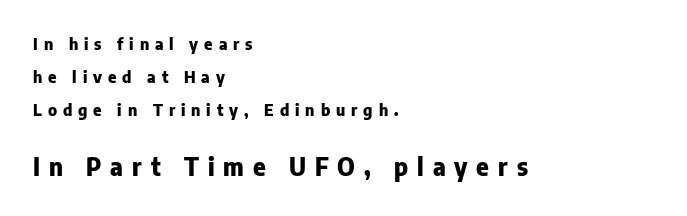
Words appear elongated and porous because spacing is wide. Every row of glyphs begins at an identical x-position on the left. You could fit nearly another row in the gap between these rows. The space beneath each line is pristine and unruled.
